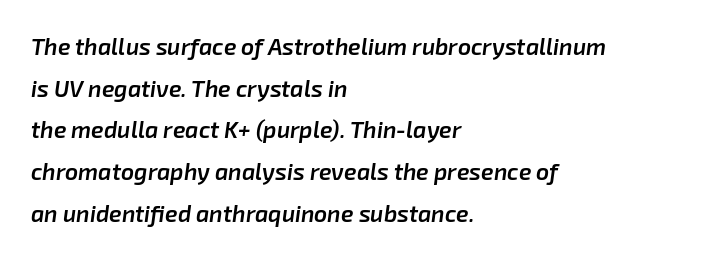
The image shows 23 px text type, italic (leaning right); set left-aligned, line spacing 1.81x, normal letter spacing, not underlined.
